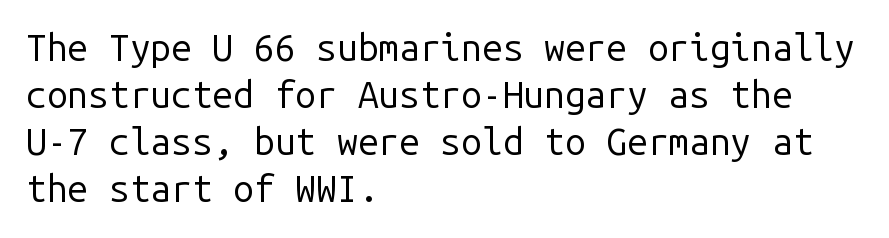
The type family on display is of the sans-serif kind. No letter is thick-stroked: the sample isn't bold. Vertically, the passage feels balanced, rows spaced as you'd expect. Every character here occupies the same horizontal width, giving the sample a typewriter-like rhythm. Here the glyphs are tracked normally, forming tight word shapes.
